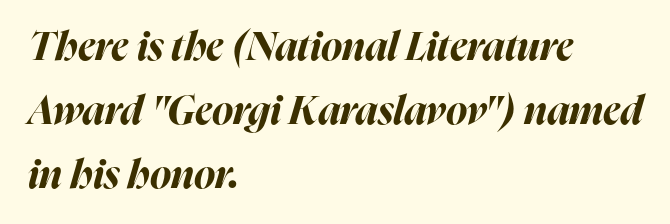
This block has exactly the height ordinary leading produces. Letter spacing: default. Only glyphs here, with clear space below each row. Plenty of ink on the page — the face is bold. You can tell it's italic because the verticals aren't actually vertical. All the whitespace from short lines collects on the right.
